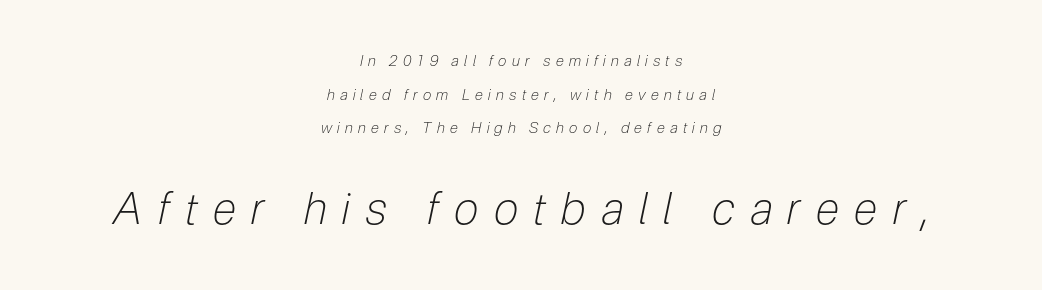
Q: Is the text bold? A: No.
Q: Is the text italic (slanted)? A: Yes, it leans right by about 12 degrees.
Q: Is the text underlined? A: No.
Q: How is the paragraph aligned? A: Centered.
Q: Is the spacing between letters normal or unusually wide? A: Unusually wide.
Q: Is the spacing between lines tight, normal or loose? A: Loose.
Q: Which block of text is set in a larger size, the first (top) or the second (bottom)? A: The second (bottom) one.
Q: Width (condensed, normal, or wide)? A: Condensed.
Q: Stroke contrast? A: Low.
Q: x-height? A: Medium.
Q: Monospaced? A: No.
